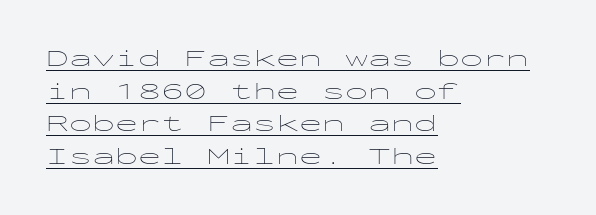
{"italic": "no", "bold": "no", "underline": "yes", "align": "left", "line_spacing": "normal", "line_spacing_ratio": 1.42, "letter_spacing": "normal", "letter_spacing_em": 0.0, "glyph_px": 23}
